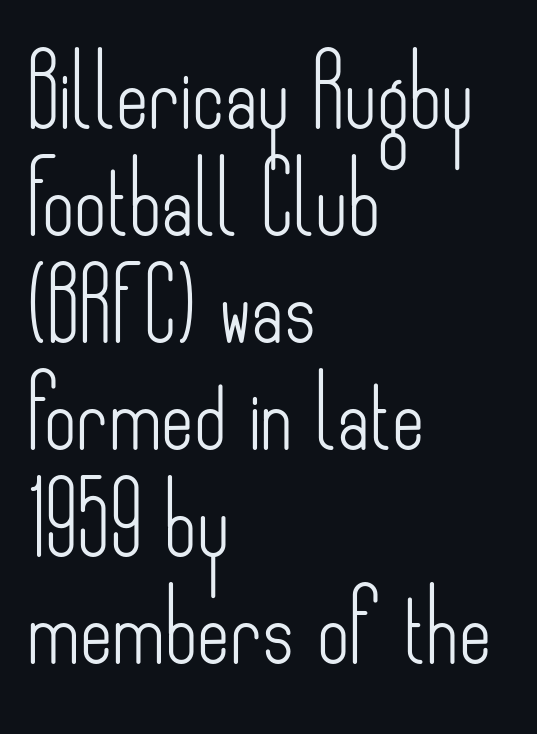
The image shows 70 px light, condensed sans-serif type, upright; set left-aligned, normal line spacing (1.53x), normal letter spacing, not underlined; low stroke contrast and a small x-height.
